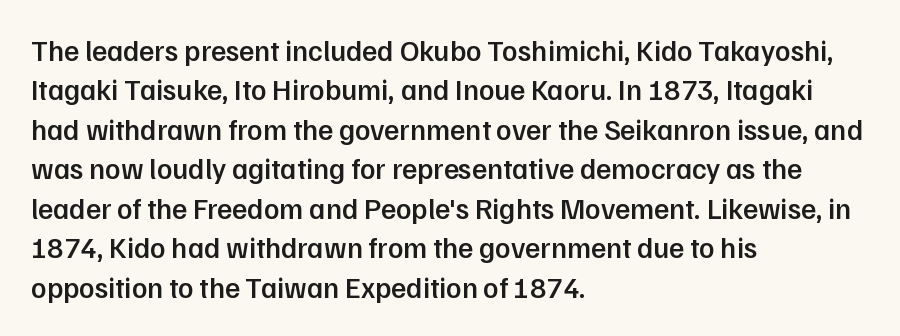
Q: Is the text bold? A: Semi-bold.
Q: Is the text italic (slanted)? A: No, it is upright.
Q: Is the typeface a serif or a sans-serif typeface? A: Sans-serif.
Q: Is the text underlined? A: No.
Q: How is the paragraph aligned? A: Left-aligned.
Q: Is the spacing between letters normal or unusually wide? A: Normal.
Q: Is the spacing between lines tight, normal or loose? A: Normal.
Q: Width (condensed, normal, or wide)? A: Normal.
Q: Stroke contrast? A: Low.
Q: x-height? A: Medium.
Q: Monospaced? A: No.
